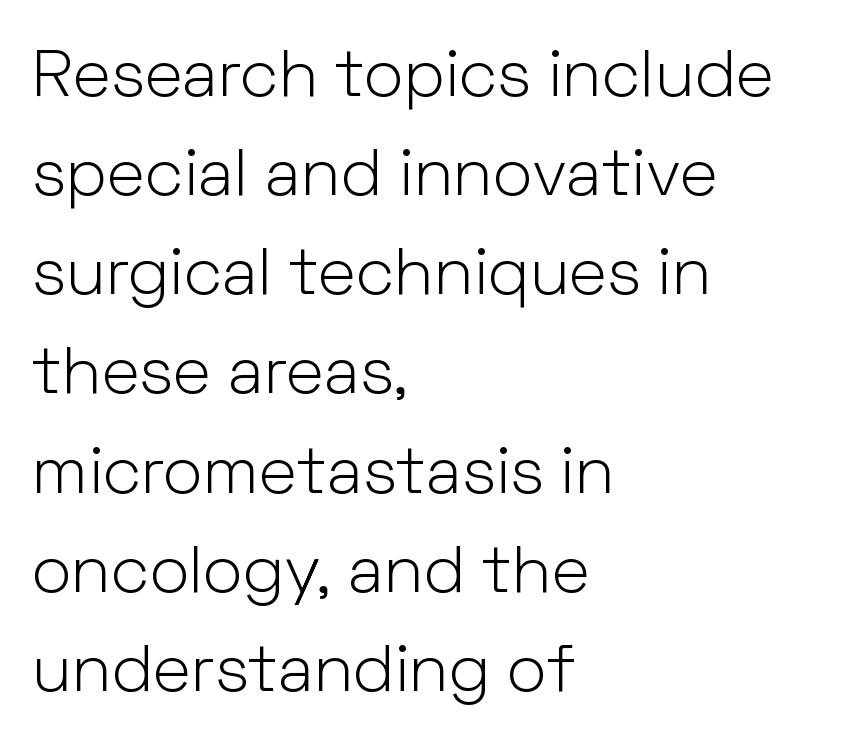
Leftover space on each line is placed entirely after the last word. Line spacing here is normal. This rendering features lettering with no underline. Proportional: the letters do not fall into vertical columns. What kind of face is this? One without serifs — a sans.
